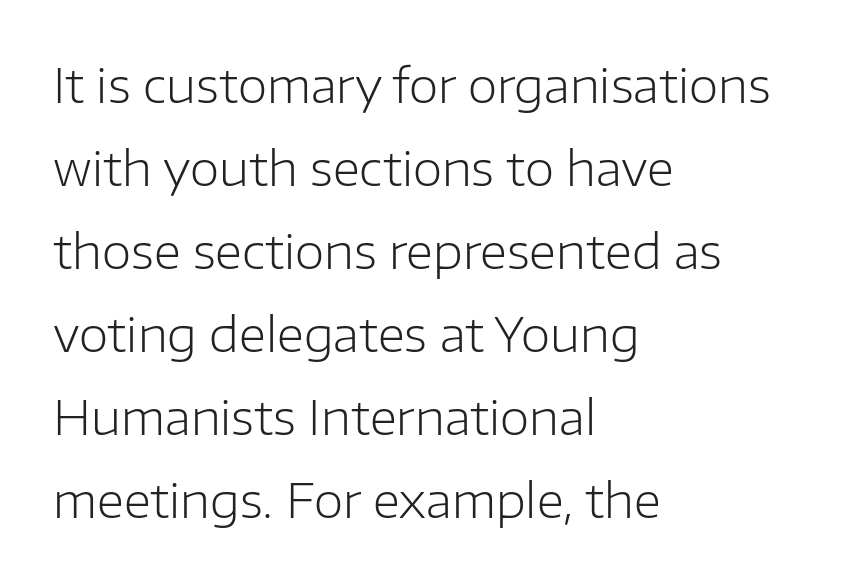
The lines are quadded left. Heft: none added — not bold. Here the designer chose a conventional face with non-uniform glyph widths. Rule under the text: the space is simply empty.
